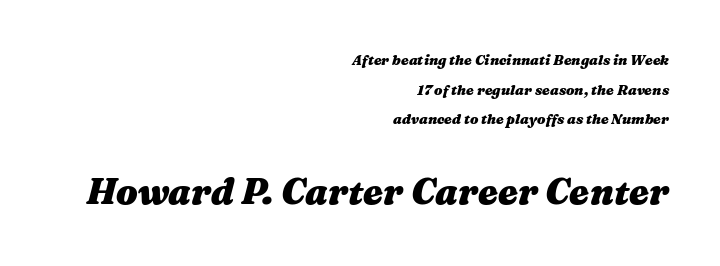
The image shows 36 px heavy, wide type, italic (leaning right); set right-aligned, loose line spacing (2.11x), normal letter spacing, not underlined; the second (bottom) block is 2.57x larger; medium stroke contrast and a medium x-height.
